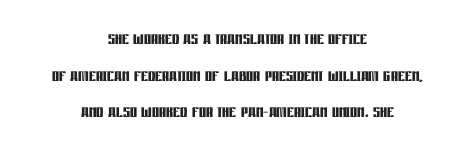
Honestly, there is no underline to notice here at all. The letters are bold, with thick, heavy strokes. In terms of letterspacing, this is plain default setting. The letters stand upright; this is a roman face. The rendering positions every line midway between the sides.
